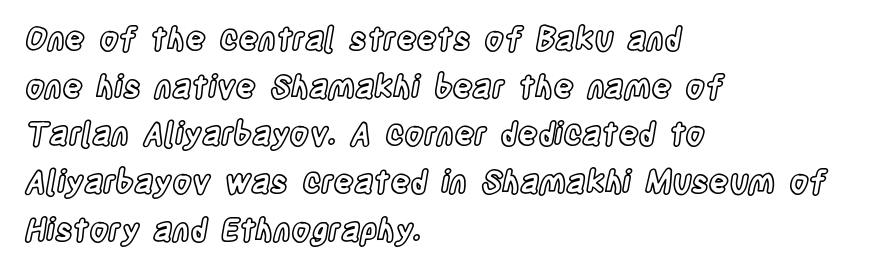
Q: Is the text italic (slanted)? A: Yes.
Q: Is the text underlined? A: No.
Q: How is the paragraph aligned? A: Left-aligned.
Q: Is the spacing between letters normal or unusually wide? A: Normal.
Q: Is the spacing between lines tight, normal or loose? A: Normal.
Q: Width (condensed, normal, or wide)? A: Condensed.
Q: x-height? A: Large.
Q: Monospaced? A: No.
